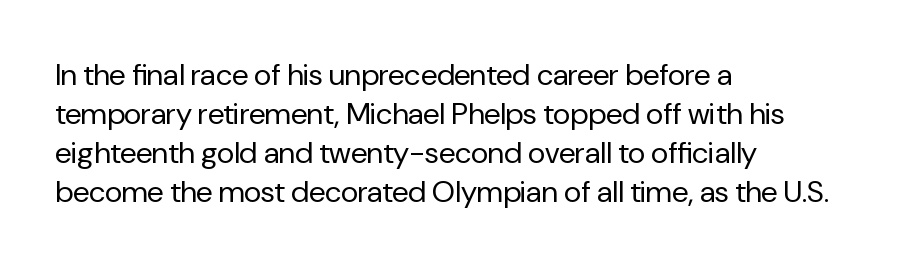
Q: Is the text bold? A: No.
Q: Is the text italic (slanted)? A: No, it is upright.
Q: Is the typeface a serif or a sans-serif typeface? A: Sans-serif.
Q: Is the text underlined? A: No.
Q: How is the paragraph aligned? A: Left-aligned.
Q: Is the spacing between letters normal or unusually wide? A: Normal.
Q: Is the spacing between lines tight, normal or loose? A: Normal.
Q: Width (condensed, normal, or wide)? A: Normal.
Q: Stroke contrast? A: Low.
Q: x-height? A: Medium.
Q: Monospaced? A: No.
